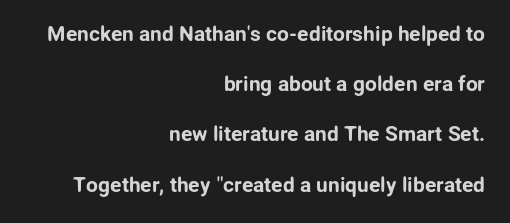
Tracking here is standard; glyphs follow each other at the usual distance. Italic? Not at all — the glyphs are vertical. This block would shrink considerably if given ordinary leading; it's expanded now. Letters rest on an invisible, unmarked baseline.
